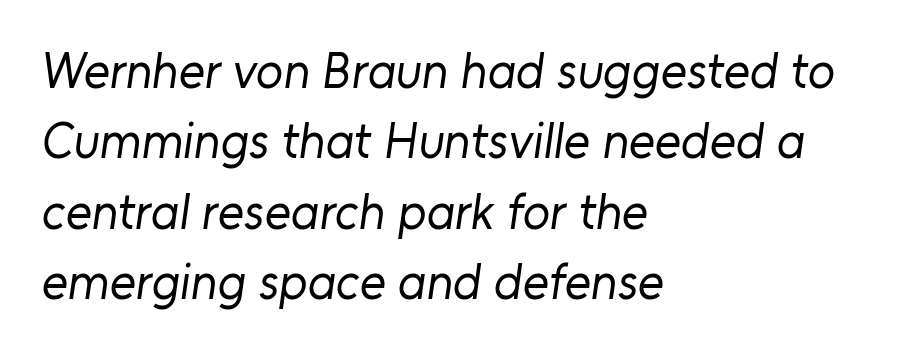
{"serif": "no", "bold": "no", "weight": "regular", "width": "normal", "stroke_contrast": "low", "x_height": "medium", "monospaced": "no", "underline": "no", "align": "left", "line_spacing": "normal", "line_spacing_ratio": 1.41, "letter_spacing": "normal", "letter_spacing_em": 0.0, "glyph_px": 50}
